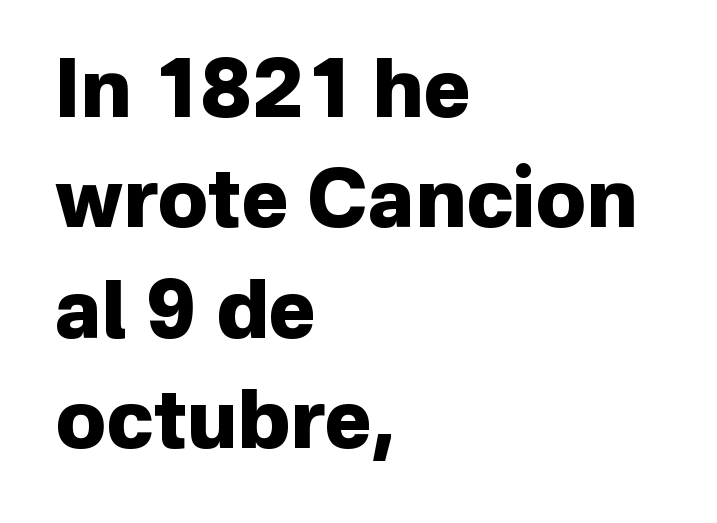
You can tell from the bare stems that sans-serif type was used. Bold? Absolutely — the strokes are thick and heavy. Check under the words: just untouched page. Students, note that the glyphs here touch the page at normal intervals.
